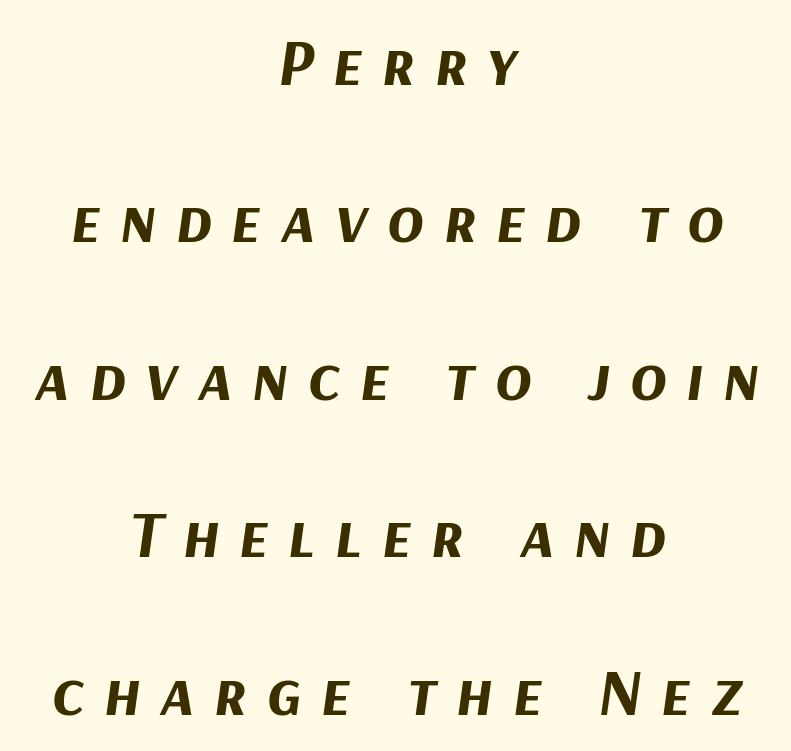
The image shows 67 px bold type, italic (leaning right); set centered, loose line spacing (2.35x), unusually wide letter spacing (+0.29 em), not underlined; medium stroke contrast and a medium x-height.
